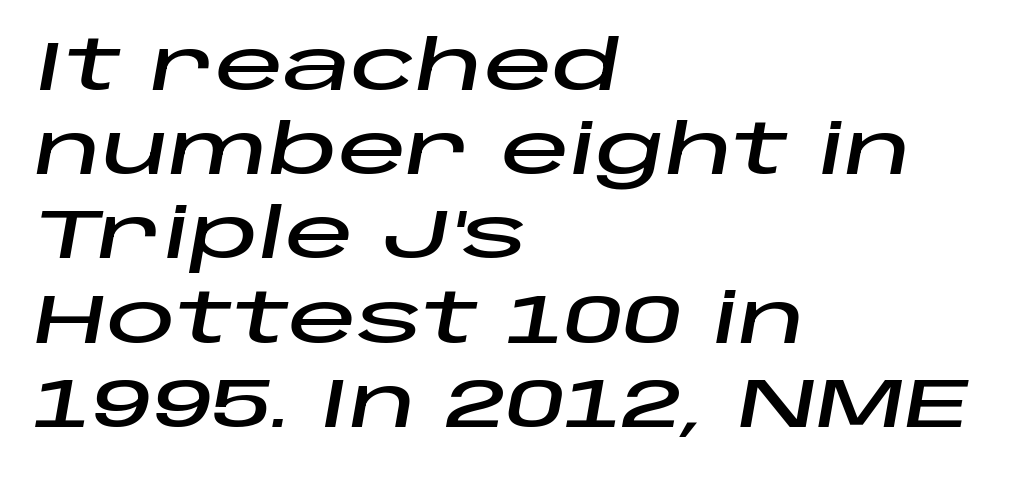
Q: Is the text italic (slanted)? A: Yes, it leans right by about 10 degrees.
Q: Is the text underlined? A: No.
Q: How is the paragraph aligned? A: Left-aligned.
Q: Is the spacing between letters normal or unusually wide? A: Normal.
Q: Width (condensed, normal, or wide)? A: Wide.
Q: Stroke contrast? A: Low.
Q: x-height? A: Large.
Q: Monospaced? A: No.
